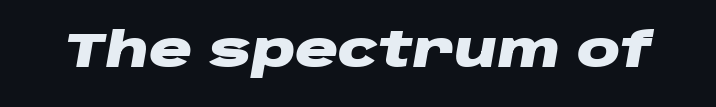
Q: Is the text bold? A: Yes.
Q: Is the text italic (slanted)? A: Yes, it leans right by about 10 degrees.
Q: Is the text underlined? A: No.
Q: Is the spacing between letters normal or unusually wide? A: Normal.
Q: Width (condensed, normal, or wide)? A: Wide.
Q: Stroke contrast? A: Low.
Q: x-height? A: Large.
Q: Monospaced? A: No.
